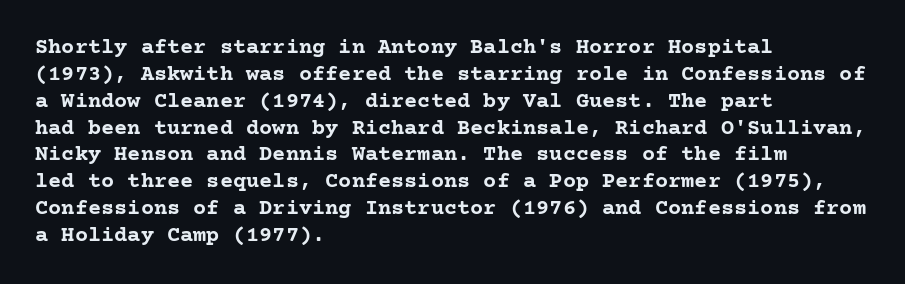
{"italic": "no", "bold": "yes", "underline": "no", "align": "left", "line_spacing_ratio": 1.22, "letter_spacing": "normal", "letter_spacing_em": 0.0, "glyph_px": 22}
